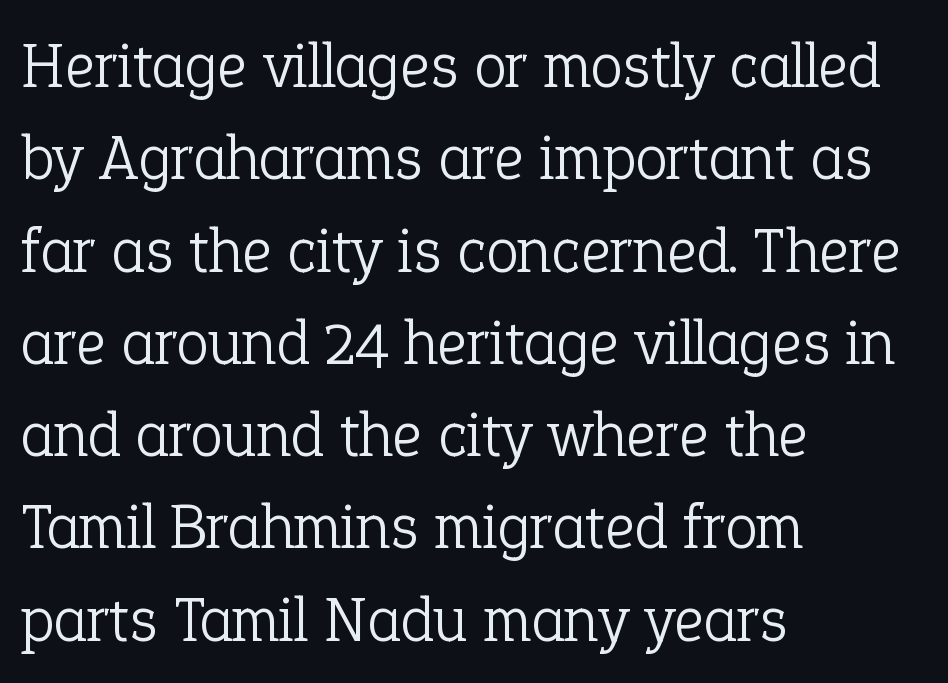
Q: Is the text bold? A: No.
Q: Is the text italic (slanted)? A: No, it is upright.
Q: Is the typeface a serif or a sans-serif typeface? A: Serif.
Q: Is the text underlined? A: No.
Q: How is the paragraph aligned? A: Left-aligned.
Q: Is the spacing between letters normal or unusually wide? A: Normal.
Q: Is the spacing between lines tight, normal or loose? A: Normal.
Q: Width (condensed, normal, or wide)? A: Normal.
Q: Stroke contrast? A: Low.
Q: x-height? A: Medium.
Q: Monospaced? A: No.
